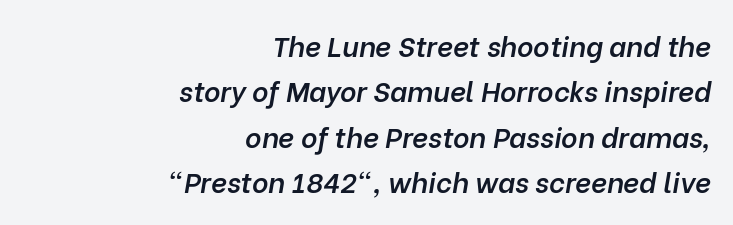
Q: Is the text bold? A: Semi-bold.
Q: Is the text italic (slanted)? A: Yes, it leans right by about 10 degrees.
Q: Is the text underlined? A: No.
Q: How is the paragraph aligned? A: Right-aligned.
Q: Is the spacing between letters normal or unusually wide? A: Normal.
Q: Is the spacing between lines tight, normal or loose? A: Normal.
Q: Width (condensed, normal, or wide)? A: Normal.
Q: Stroke contrast? A: Low.
Q: x-height? A: Medium.
Q: Monospaced? A: No.
